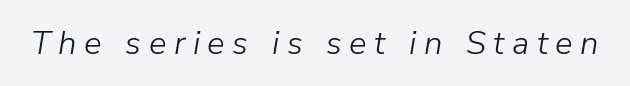
The image shows 33 px light type, italic (leaning right); set unusually wide letter spacing (+0.23 em), not underlined; low stroke contrast and a medium x-height.
